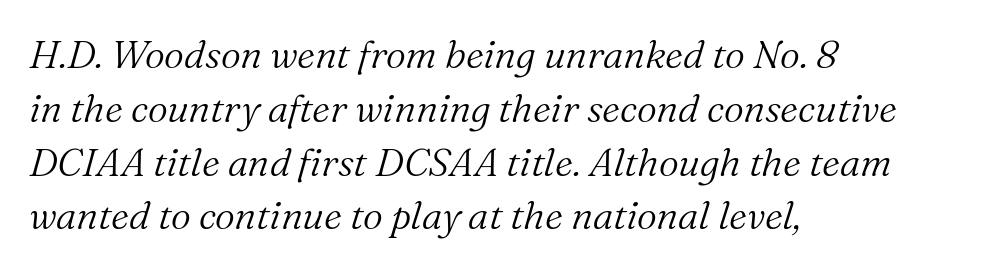
The image shows 39 px light serif type, italic (leaning right); set left-aligned, normal line spacing (1.38x), normal letter spacing, not underlined; medium stroke contrast and a medium x-height.
